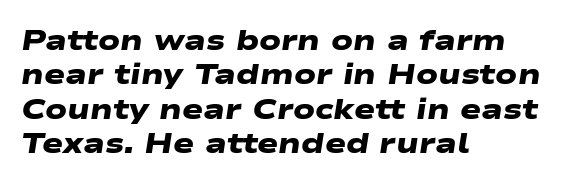
The image shows 28 px heavy, wide sans-serif type; set left-aligned, line spacing 1.23x, normal letter spacing, not underlined; low stroke contrast and a medium x-height.
